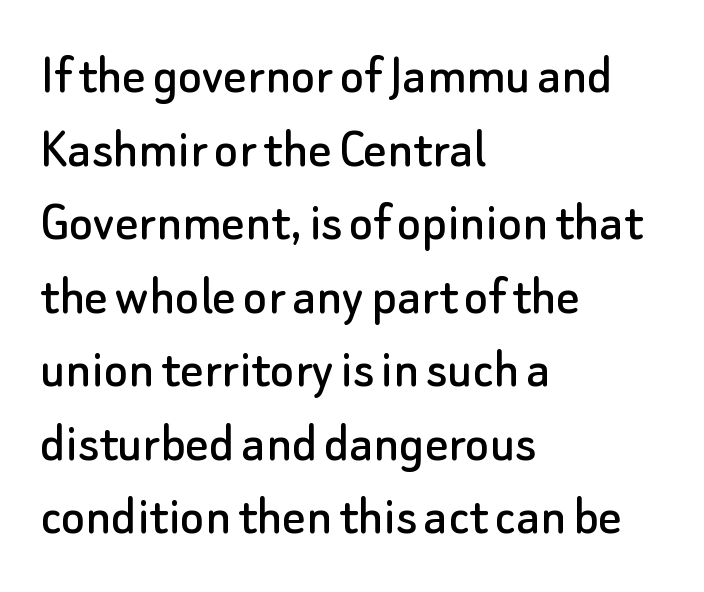
The image shows 57 px sans-serif type, upright; set left-aligned, normal line spacing (1.29x), normal letter spacing, not underlined; low stroke contrast and a small x-height.
